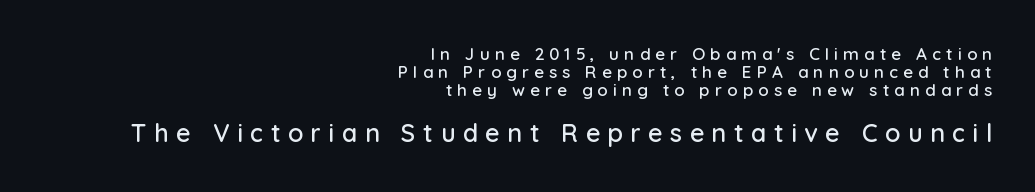
The image shows 25 px text type, upright; set right-aligned, tight line spacing (1.05x), unusually wide letter spacing (+0.3 em), not underlined; the second (bottom) block is 1.47x larger.
